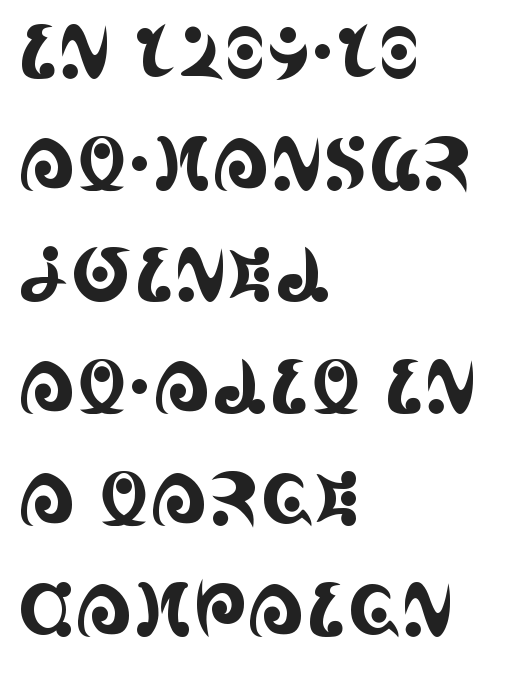
{"serif": "yes", "italic": "no", "width": "condensed", "x_height": "large", "monospaced": "no", "underline": "no", "align": "left", "line_spacing": "normal", "line_spacing_ratio": 1.53, "letter_spacing": "normal", "letter_spacing_em": 0.0, "glyph_px": 73}
